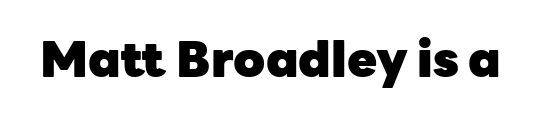
The image shows 49 px heavy sans-serif type, upright; set normal letter spacing, not underlined; low stroke contrast and a medium x-height.
